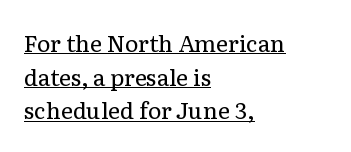
The image shows 23 px text type, upright; set left-aligned, normal line spacing (1.46x), normal letter spacing, underlined.
